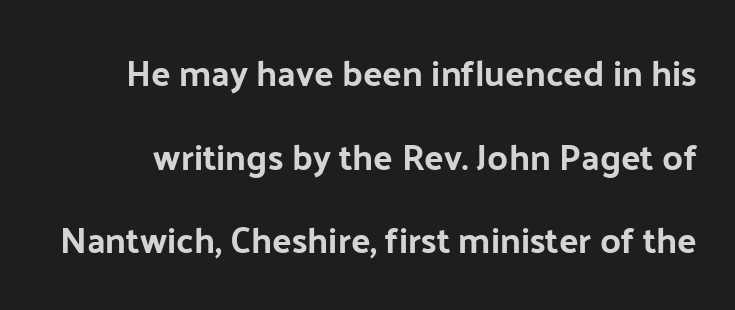
Q: Is the text italic (slanted)? A: No, it is upright.
Q: Is the typeface a serif or a sans-serif typeface? A: Sans-serif.
Q: Is the text underlined? A: No.
Q: Is the spacing between letters normal or unusually wide? A: Normal.
Q: Is the spacing between lines tight, normal or loose? A: Loose.
Q: Width (condensed, normal, or wide)? A: Normal.
Q: Stroke contrast? A: Low.
Q: x-height? A: Medium.
Q: Monospaced? A: No.
